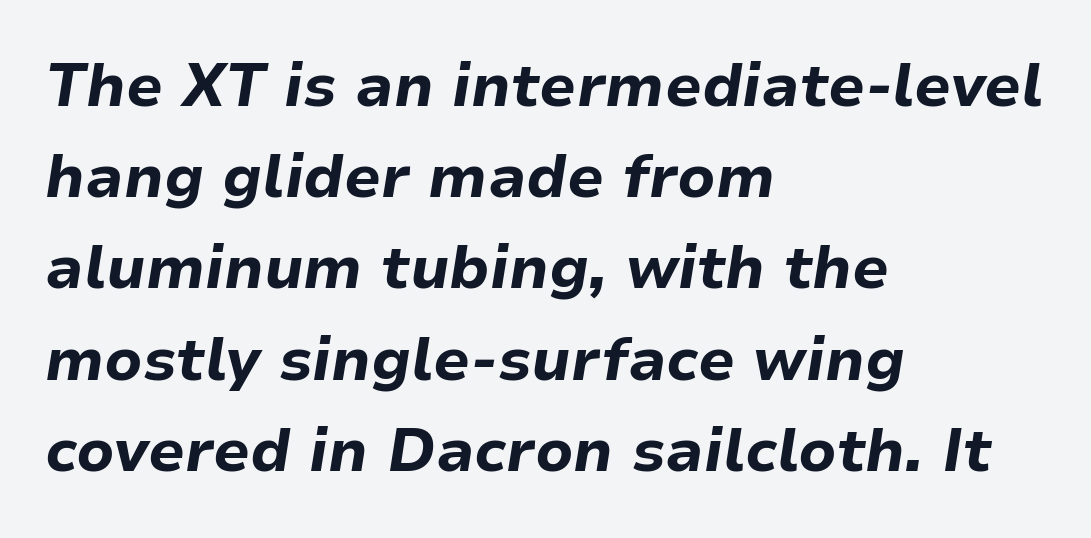
{"italic": "yes", "lean": "right", "slant_degrees": 9, "bold": "yes", "weight": "bold", "width": "normal", "stroke_contrast": "low", "x_height": "medium", "monospaced": "no", "underline": "no", "align": "left", "line_spacing": "normal", "line_spacing_ratio": 1.52, "letter_spacing": "normal", "letter_spacing_em": 0.0, "glyph_px": 60}
